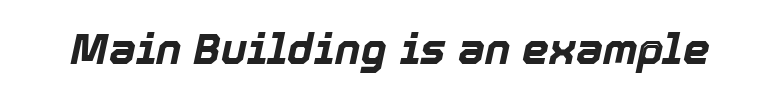
The image shows 43 px bold type, italic (leaning right); set normal letter spacing, not underlined; a medium x-height.
